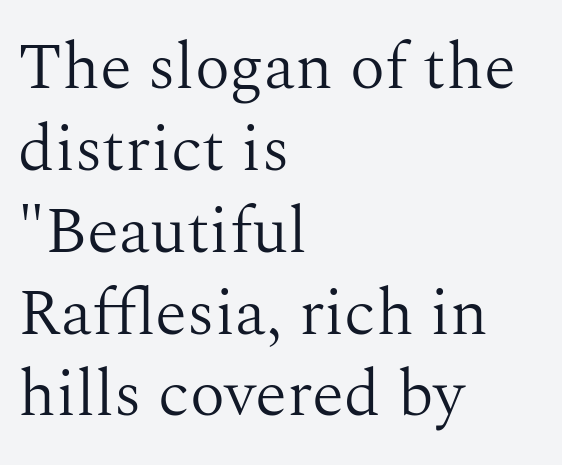
Rendered with straight, roman letterforms. Is this a fixed-width face? No — the glyphs have proportional, varying widths. A quiet, ordinary-to-light weight characterises the typeface. The designer went with a serif here, giving each stem small feet. The rag falls on the right side of this text block. The space directly below the letters is spotless.
